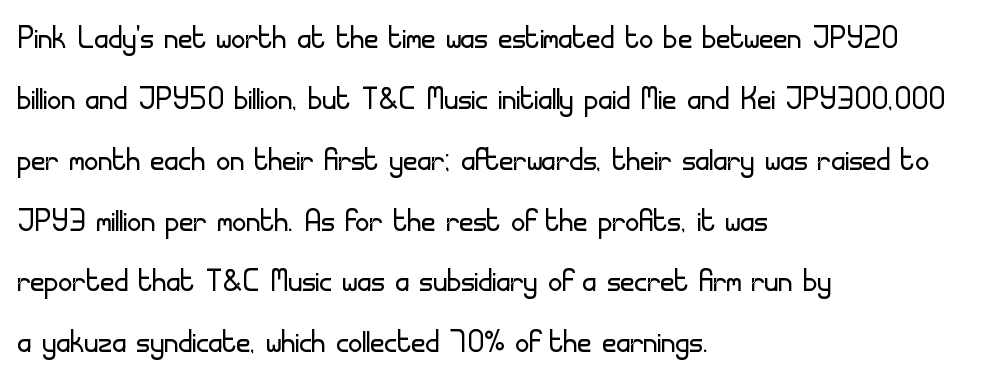
The image shows 39 px light sans-serif type, upright; set left-aligned, normal line spacing (1.56x), normal letter spacing, not underlined; low stroke contrast and a small x-height.
